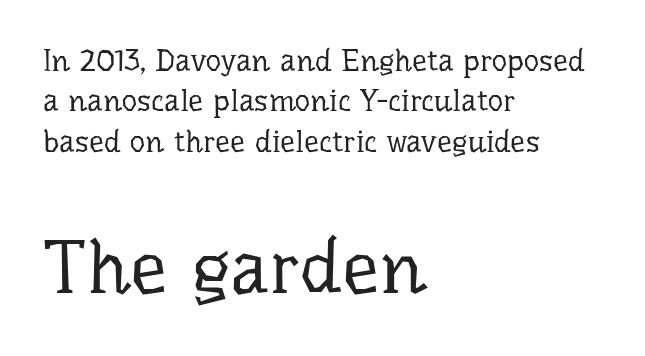
{"serif": "yes", "italic": "no", "bold": "no", "weight": "regular", "width": "normal", "stroke_contrast": "low", "x_height": "medium", "monospaced": "no", "underline": "no", "align": "left", "line_spacing": "normal", "line_spacing_ratio": 1.35, "letter_spacing": "normal", "letter_spacing_em": 0.0, "larger_block": "second", "size_ratio": 2.5, "glyph_px": 75}
